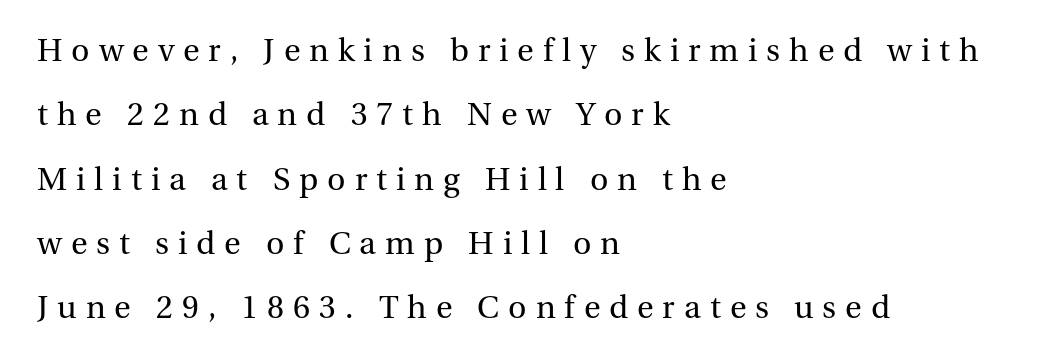
The image shows 32 px regular-weight serif type, upright; set left-aligned, loose line spacing (2.01x), unusually wide letter spacing (+0.28 em), not underlined; medium stroke contrast and a medium x-height.
